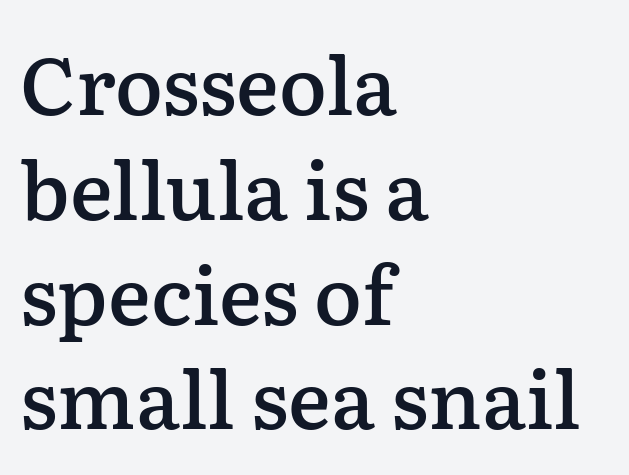
{"serif": "yes", "italic": "no", "bold": "semi", "weight": "semibold", "width": "normal", "stroke_contrast": "low", "x_height": "medium", "monospaced": "no", "underline": "no", "align": "left", "line_spacing": "normal", "line_spacing_ratio": 1.31, "letter_spacing": "normal", "letter_spacing_em": 0.0, "glyph_px": 80}
